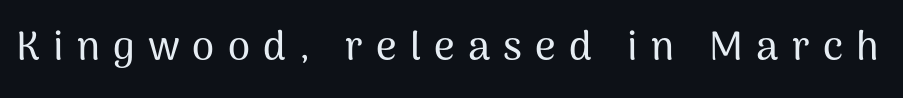
Plain, unruled lines of type. Proportional: the letters do not fall into vertical columns. Nope, no serifs anywhere on these letters. Unlike italic type, these characters show no tilt at all. The gaps between neighbouring characters are conspicuously large.
